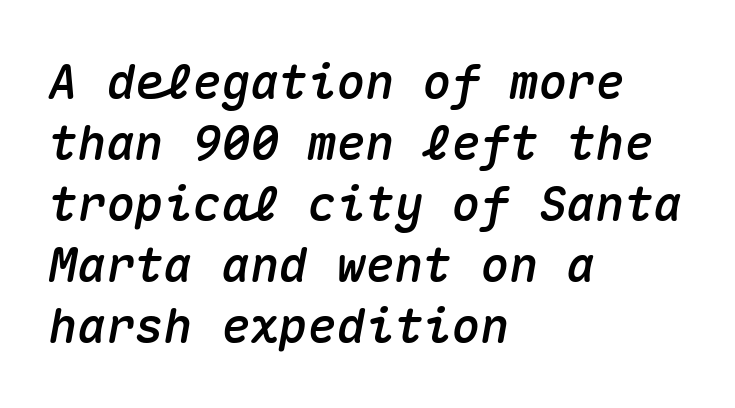
Q: Is the text italic (slanted)? A: Yes, it leans right by about 10 degrees.
Q: Is the text underlined? A: No.
Q: How is the paragraph aligned? A: Left-aligned.
Q: Is the spacing between letters normal or unusually wide? A: Normal.
Q: Is the spacing between lines tight, normal or loose? A: Normal.
Q: Width (condensed, normal, or wide)? A: Normal.
Q: Stroke contrast? A: Medium.
Q: x-height? A: Medium.
Q: Monospaced? A: Yes.
